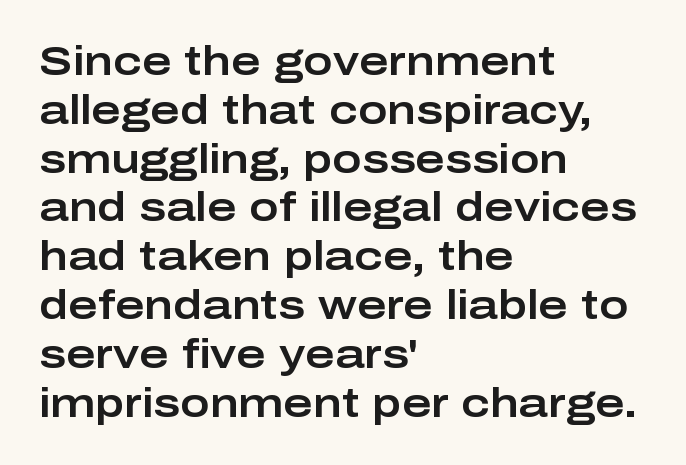
The image shows 40 px wide sans-serif type, upright; set left-aligned, line spacing 1.22x, normal letter spacing, not underlined; low stroke contrast and a medium x-height.
